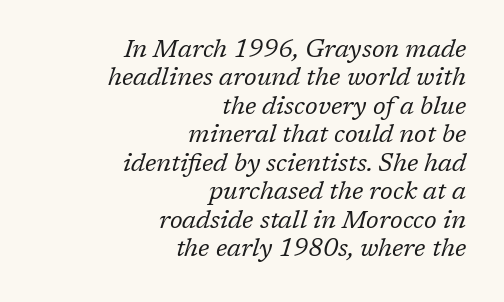
The image shows 25 px text type, italic (leaning right); set right-aligned, tight line spacing (1.14x), normal letter spacing, not underlined.
